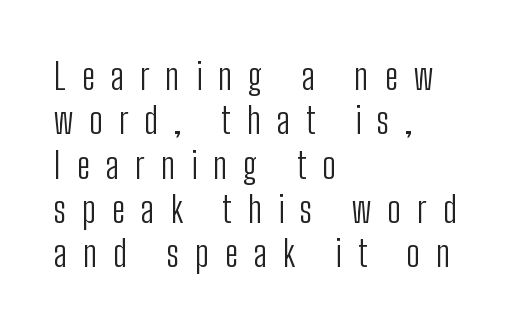
{"serif": "no", "italic": "no", "bold": "no", "weight": "light", "width": "condensed", "stroke_contrast": "low", "x_height": "medium", "monospaced": "no", "underline": "no", "align": "left", "line_spacing_ratio": 1.23, "letter_spacing": "wide", "letter_spacing_em": 0.45, "glyph_px": 36}
